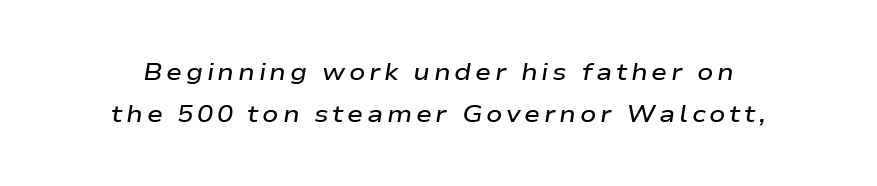
The image shows 24 px text type, italic (leaning right); set line spacing 1.73x, not underlined.
